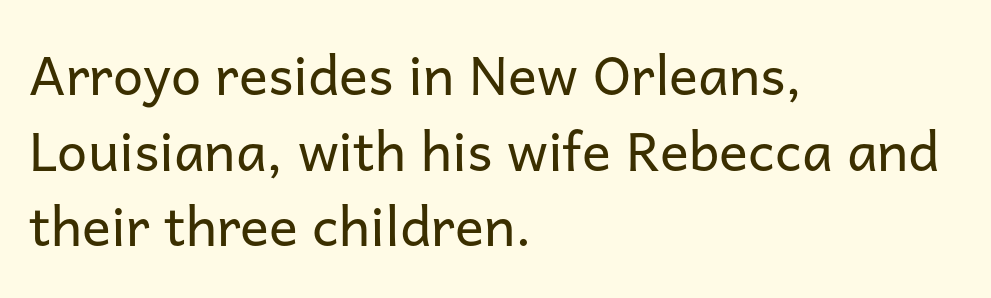
The image shows 54 px regular-weight sans-serif type, upright; set left-aligned, normal line spacing (1.4x), normal letter spacing, not underlined; low stroke contrast and a medium x-height.
